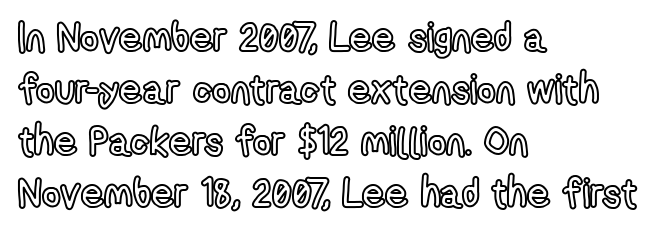
The image shows 40 px condensed type, upright; set left-aligned, normal line spacing (1.3x), normal letter spacing, not underlined; a medium x-height.
